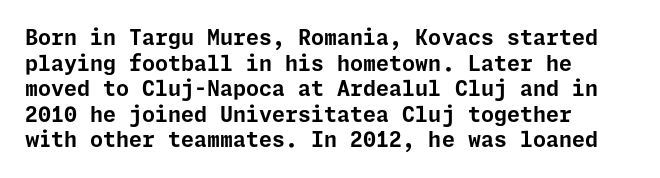
Is there any slant? The stems are plumb. The zone under the glyphs is completely vacant. Caption: bold face, heavy strokes. Each word holds together tightly as a unit, with standard inter-letter gaps. Does the copy run flush right? No — it runs flush left.
